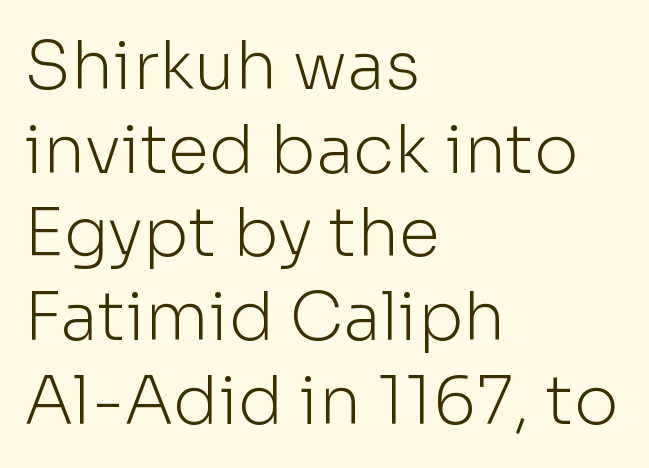
Q: Is the text bold? A: No.
Q: Is the text italic (slanted)? A: No, it is upright.
Q: Is the typeface a serif or a sans-serif typeface? A: Sans-serif.
Q: Is the text underlined? A: No.
Q: How is the paragraph aligned? A: Left-aligned.
Q: Is the spacing between letters normal or unusually wide? A: Normal.
Q: Is the spacing between lines tight, normal or loose? A: Normal.
Q: Width (condensed, normal, or wide)? A: Normal.
Q: Stroke contrast? A: Low.
Q: x-height? A: Medium.
Q: Monospaced? A: No.
